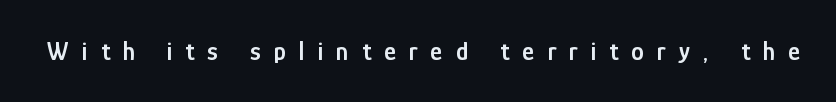
The sample has been set in demibold, a notch under bold. Designer's note — italics off, roman on. There is plenty of visible air inserted between adjacent glyphs. The area under the type is left untouched.
